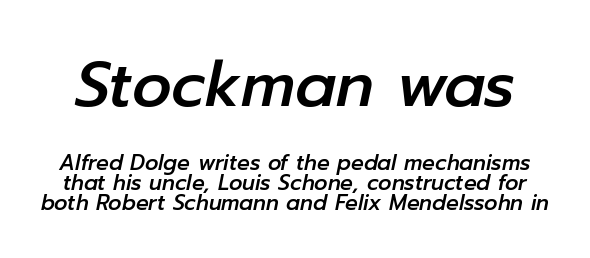
The image shows 62 px text type, italic (leaning right); set tight line spacing (0.96x), normal letter spacing, not underlined; the first (top) block is 2.95x larger; low stroke contrast and a medium x-height.
